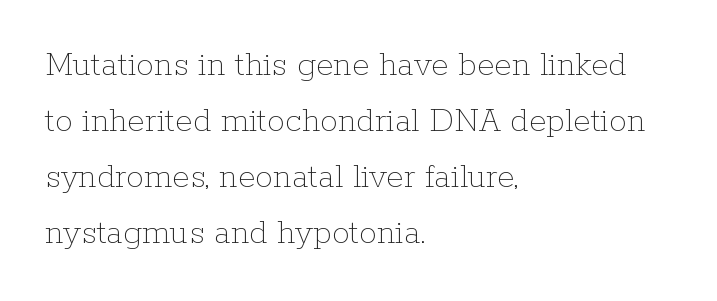
{"italic": "no", "bold": "no", "weight": "thin", "width": "normal", "stroke_contrast": "low", "x_height": "medium", "monospaced": "no", "underline": "no", "align": "left", "line_spacing": "normal", "line_spacing_ratio": 1.56, "letter_spacing": "normal", "letter_spacing_em": 0.0, "glyph_px": 36}
